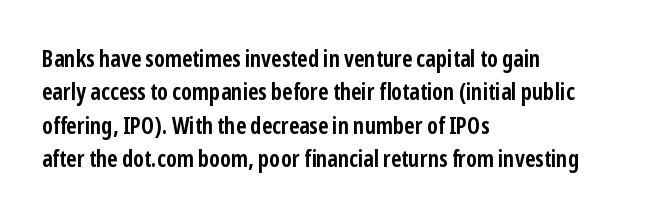
The image shows 23 px bold type, upright; set left-aligned, normal line spacing (1.45x), normal letter spacing, not underlined.
